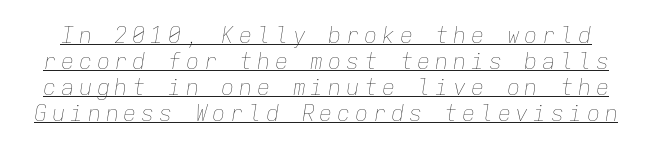
Would a proofreader flag this as italicized? Yes. A light-to-regular cut is what we see here. Like a heading marked for emphasis, these lines bear an underscore. Caption: expanded tracking, letters set apart.
